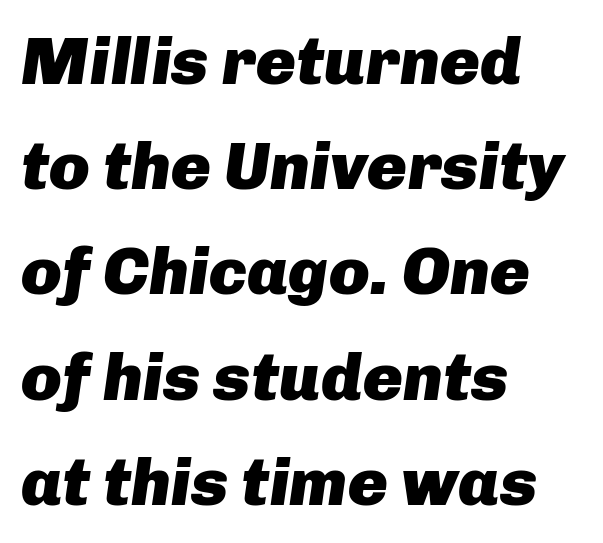
The image shows 67 px heavy type, italic (leaning right); set left-aligned, normal line spacing (1.57x), normal letter spacing, not underlined; low stroke contrast and a medium x-height.
